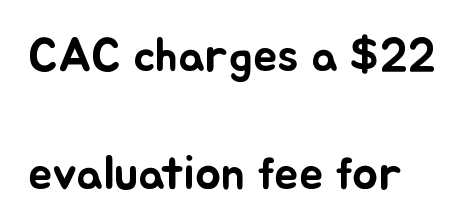
{"italic": "no", "width": "normal", "stroke_contrast": "low", "x_height": "small", "monospaced": "no", "underline": "no", "align": "left", "line_spacing": "loose", "line_spacing_ratio": 2.46, "letter_spacing": "normal", "letter_spacing_em": 0.0, "glyph_px": 48}
